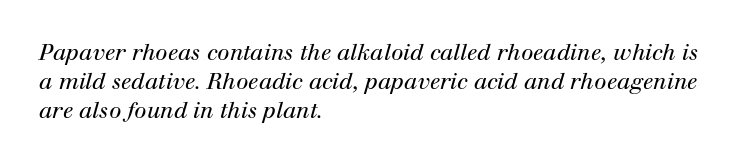
{"italic": "yes", "lean": "right", "slant_degrees": 12, "bold": "no", "underline": "no", "align": "left", "line_spacing": "normal", "line_spacing_ratio": 1.31, "letter_spacing": "normal", "letter_spacing_em": 0.0, "glyph_px": 22}
